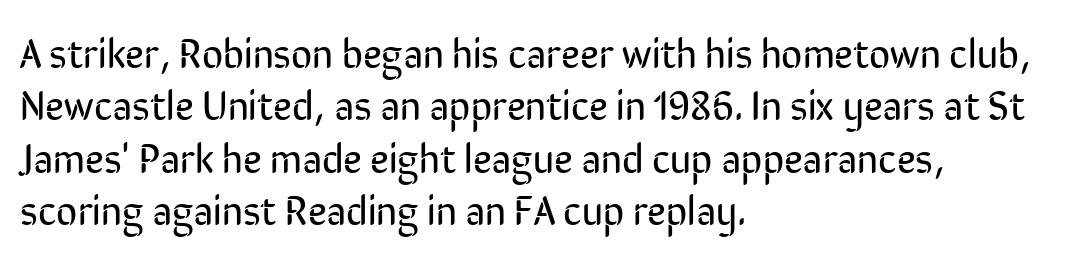
Heaviness? Minimal to ordinary, like unemphasized prose. The letters stand upright; this is a roman face. A student would call this left alignment; a typographer would say flush left, rag right. Decoration check: the copy has no underline.
